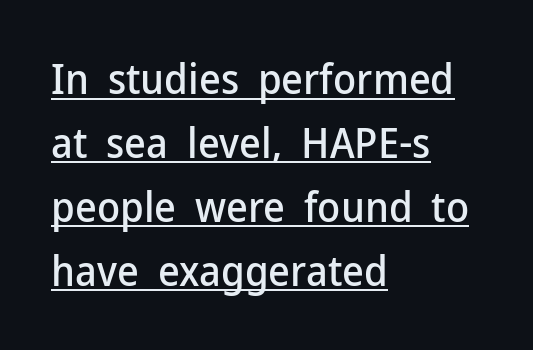
Compared with a centered layout, this one pins lines to the left instead. Students, note that the glyphs here touch the page at normal intervals. The rows are spaced the way most documents space them. Beneath each row of characters lies a ruled line. Ordinary non-slanted type is in use.
